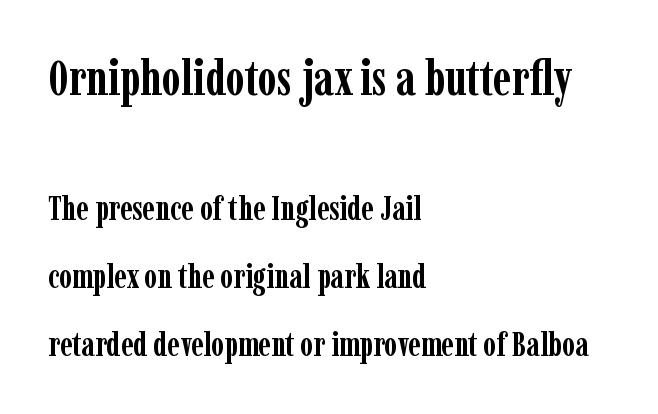
Q: Is the text bold? A: Yes.
Q: Is the text italic (slanted)? A: No, it is upright.
Q: Is the typeface a serif or a sans-serif typeface? A: Serif.
Q: Is the text underlined? A: No.
Q: How is the paragraph aligned? A: Left-aligned.
Q: Is the spacing between letters normal or unusually wide? A: Normal.
Q: Is the spacing between lines tight, normal or loose? A: Loose.
Q: Which block of text is set in a larger size, the first (top) or the second (bottom)? A: The first (top) one.
Q: Width (condensed, normal, or wide)? A: Condensed.
Q: Stroke contrast? A: Low.
Q: x-height? A: Medium.
Q: Monospaced? A: No.
